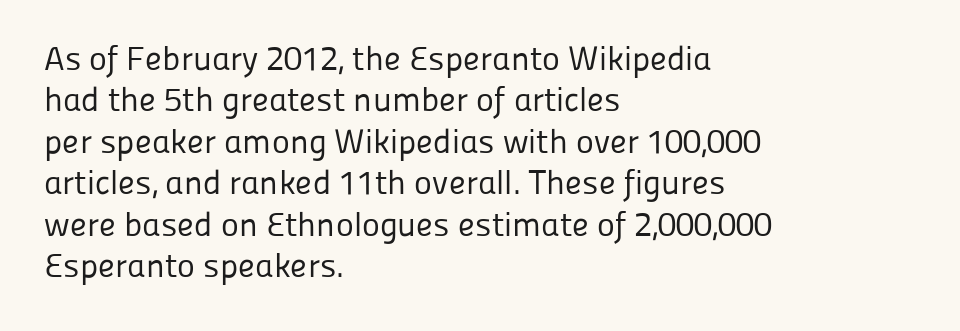
The image shows 34 px regular-weight sans-serif type, upright; set left-aligned, line spacing 1.22x, normal letter spacing, not underlined; low stroke contrast and a medium x-height.
